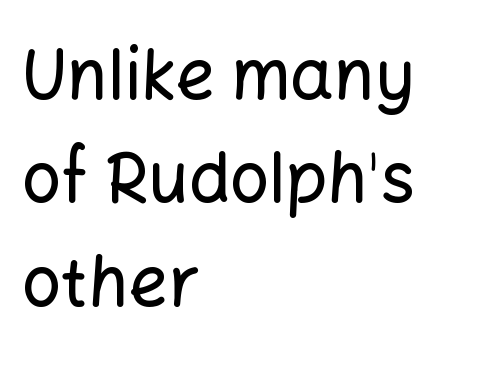
These lines were composed using upright roman letters. A bare baseline throughout the passage. If you drew a ruler down the left edge, every line would touch it. Is this a fixed-width face? No — the glyphs have proportional, varying widths. This rendering employs a face without finishing strokes, i.e., a sans-serif.
